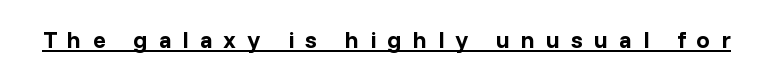
The font's upright variant was chosen for this text. Characters follow at a spacing far wider than the type designer built in. The glyphs have the mass of a bold cut. The sample's only ornament is a line tracing under the words.
